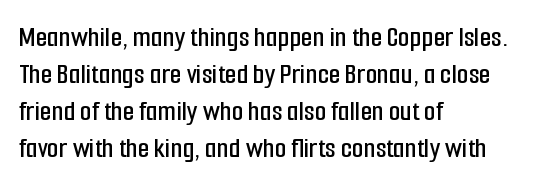
The image shows 30 px condensed sans-serif type, upright; set left-aligned, line spacing 1.23x, normal letter spacing, not underlined; low stroke contrast and a medium x-height.
